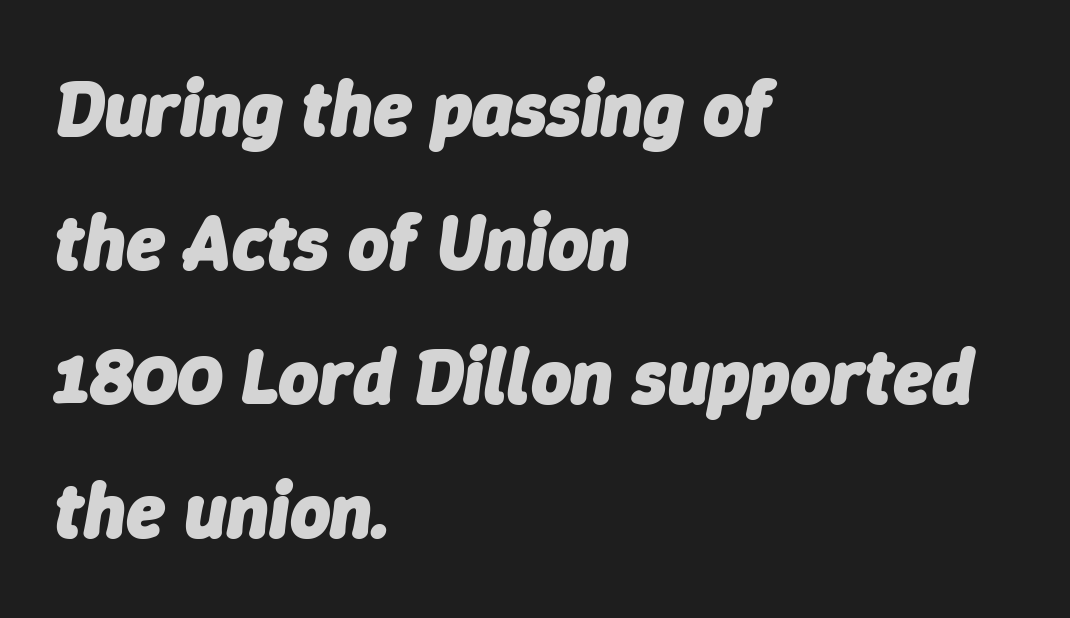
Q: Is the text bold? A: Yes.
Q: Is the text italic (slanted)? A: Yes, it leans right by about 9 degrees.
Q: Is the text underlined? A: No.
Q: How is the paragraph aligned? A: Left-aligned.
Q: Is the spacing between letters normal or unusually wide? A: Normal.
Q: Width (condensed, normal, or wide)? A: Normal.
Q: Stroke contrast? A: Low.
Q: x-height? A: Medium.
Q: Monospaced? A: No.
